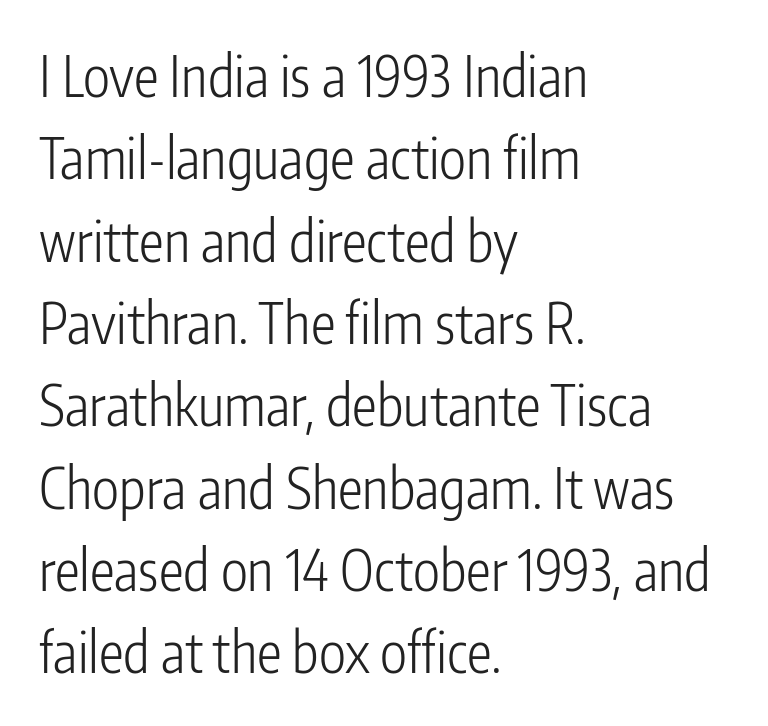
{"serif": "no", "italic": "no", "bold": "no", "weight": "light", "width": "condensed", "stroke_contrast": "low", "x_height": "medium", "monospaced": "no", "underline": "no", "align": "left", "line_spacing": "normal", "line_spacing_ratio": 1.47, "letter_spacing": "normal", "letter_spacing_em": 0.0, "glyph_px": 56}
